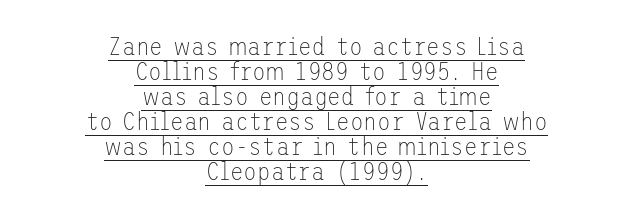
Decoration check: the copy is underlined. No extra tracking has been applied to these lines. Characters remain perfectly vertical along every line. One-word summary of the alignment: center.
